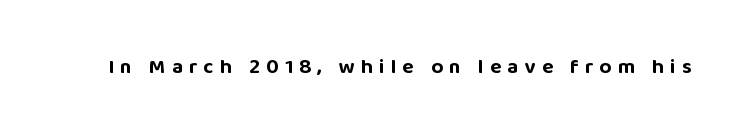
Nobody drew a line under any word here. The lettering holds an erect, upright posture throughout. Is the letter spacing exaggerated? Yes — the characters are pushed far apart. Caption: bold face, heavy strokes.
